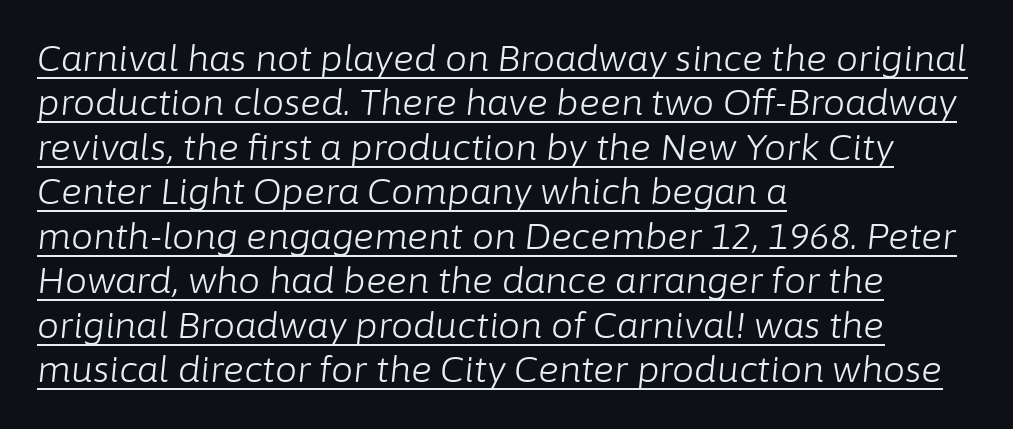
Note the varied advance widths — an 'i' is clearly narrower than an 'm'. The passage shown leans; its letterforms are oblique. The lettering is marked with a stroke running underneath it. Heft: none added — not bold. Regarding leading, the lines here are spaced in the standard way. Each word holds together tightly as a unit, with standard inter-letter gaps.
